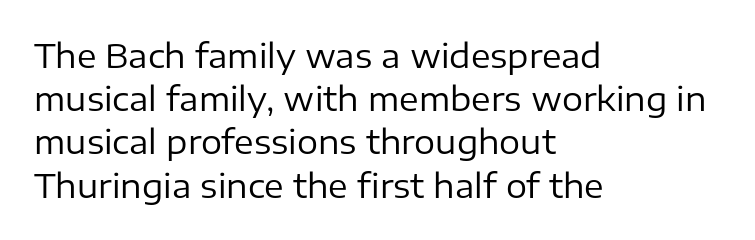
Q: Is the text bold? A: No.
Q: Is the text italic (slanted)? A: No, it is upright.
Q: Is the typeface a serif or a sans-serif typeface? A: Sans-serif.
Q: Is the text underlined? A: No.
Q: How is the paragraph aligned? A: Left-aligned.
Q: Is the spacing between letters normal or unusually wide? A: Normal.
Q: Is the spacing between lines tight, normal or loose? A: Normal.
Q: Width (condensed, normal, or wide)? A: Normal.
Q: Stroke contrast? A: Low.
Q: x-height? A: Medium.
Q: Monospaced? A: No.
